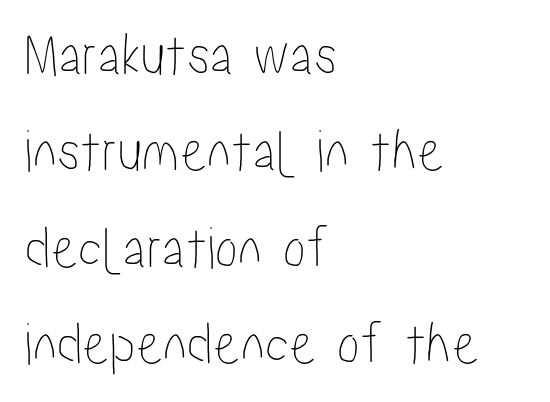
{"italic": "no", "width": "condensed", "stroke_contrast": "low", "x_height": "medium", "monospaced": "no", "underline": "no", "align": "left", "line_spacing": "normal", "line_spacing_ratio": 1.58, "letter_spacing": "normal", "letter_spacing_em": 0.0, "glyph_px": 61}
